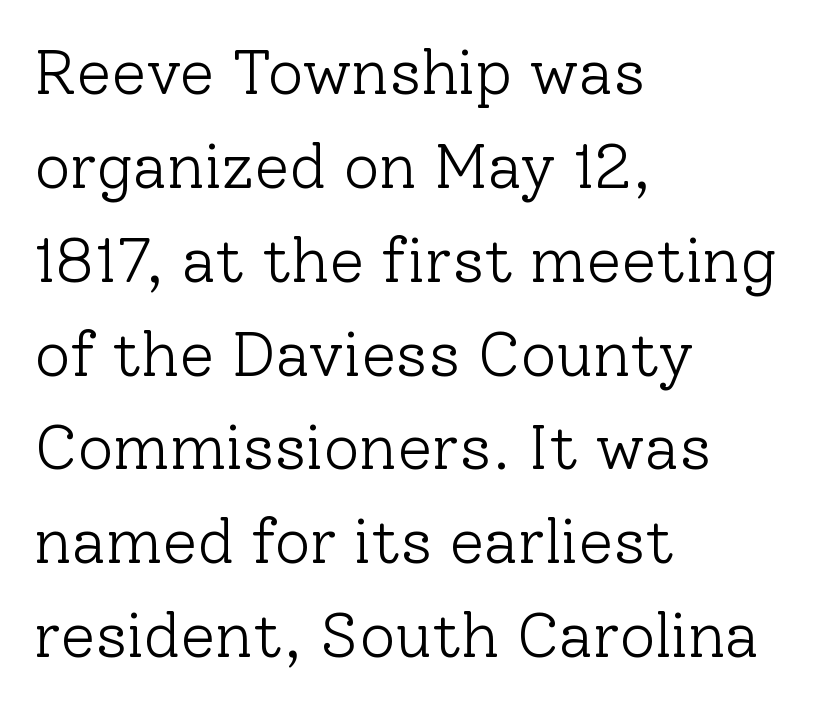
Q: Is the text bold? A: No.
Q: Is the text italic (slanted)? A: No, it is upright.
Q: Is the typeface a serif or a sans-serif typeface? A: Serif.
Q: Is the text underlined? A: No.
Q: How is the paragraph aligned? A: Left-aligned.
Q: Is the spacing between letters normal or unusually wide? A: Normal.
Q: Is the spacing between lines tight, normal or loose? A: Normal.
Q: Width (condensed, normal, or wide)? A: Normal.
Q: Stroke contrast? A: Low.
Q: x-height? A: Medium.
Q: Monospaced? A: No.
